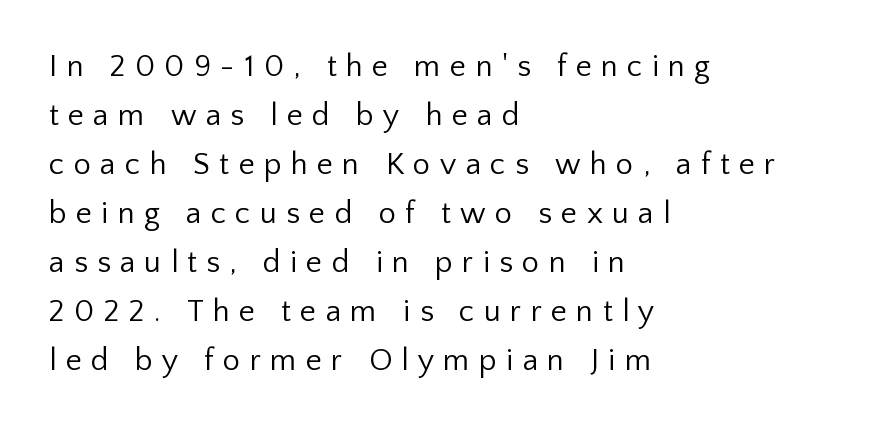
The image shows 31 px regular-weight sans-serif type, upright; set left-aligned, normal line spacing (1.58x), unusually wide letter spacing (+0.3 em), not underlined; low stroke contrast and a medium x-height.
